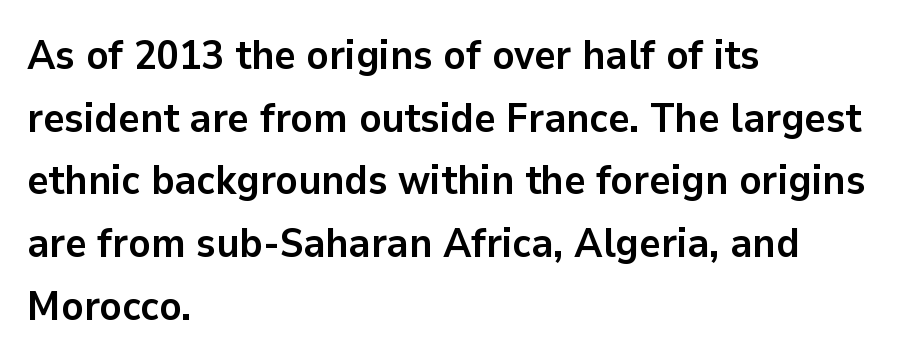
You can tell it's not italic because the verticals are truly vertical. A clean baseline with only descenders dipping below it. All the whitespace from short lines collects on the right. Between one letter and the next there's only the usual sliver of space. Honestly, the row spacing looks completely unremarkable. The characters look thick and weighty, a clear bold.
